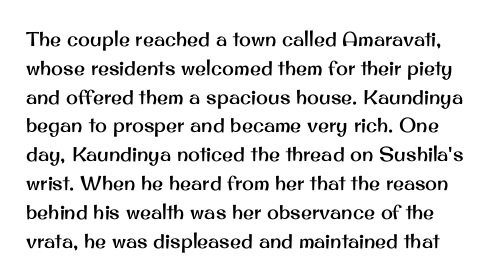
Q: Is the text italic (slanted)? A: No, it is upright.
Q: Is the text underlined? A: No.
Q: Is the spacing between letters normal or unusually wide? A: Normal.
Q: Is the spacing between lines tight, normal or loose? A: Normal.
